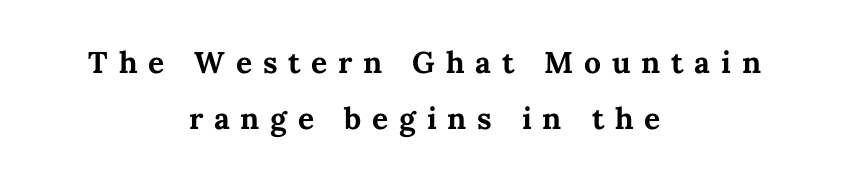
Q: Is the text bold? A: Yes.
Q: Is the text italic (slanted)? A: No, it is upright.
Q: Is the text underlined? A: No.
Q: How is the paragraph aligned? A: Centered.
Q: Is the spacing between letters normal or unusually wide? A: Unusually wide.
Q: Width (condensed, normal, or wide)? A: Normal.
Q: Stroke contrast? A: Medium.
Q: x-height? A: Medium.
Q: Monospaced? A: No.
